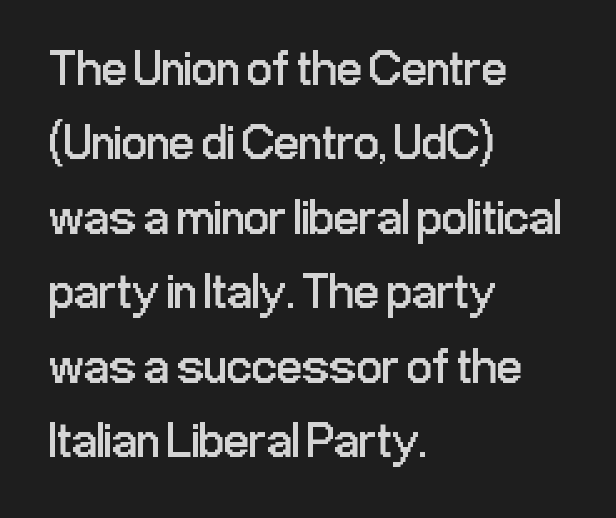
Q: Is the text bold? A: No.
Q: Is the text italic (slanted)? A: No, it is upright.
Q: Is the typeface a serif or a sans-serif typeface? A: Sans-serif.
Q: Is the text underlined? A: No.
Q: How is the paragraph aligned? A: Left-aligned.
Q: Is the spacing between letters normal or unusually wide? A: Normal.
Q: Is the spacing between lines tight, normal or loose? A: Normal.
Q: Width (condensed, normal, or wide)? A: Condensed.
Q: Stroke contrast? A: Low.
Q: x-height? A: Medium.
Q: Monospaced? A: No.
